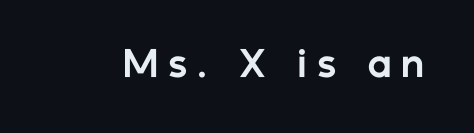
The image shows 35 px bold sans-serif type, upright; set unusually wide letter spacing (+0.3 em), not underlined; low stroke contrast and a medium x-height.
